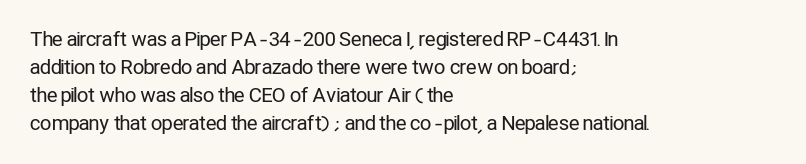
Q: Is the text bold? A: No.
Q: Is the text italic (slanted)? A: No, it is upright.
Q: Is the text underlined? A: No.
Q: How is the paragraph aligned? A: Left-aligned.
Q: Is the spacing between letters normal or unusually wide? A: Normal.
Q: Is the spacing between lines tight, normal or loose? A: Normal.
